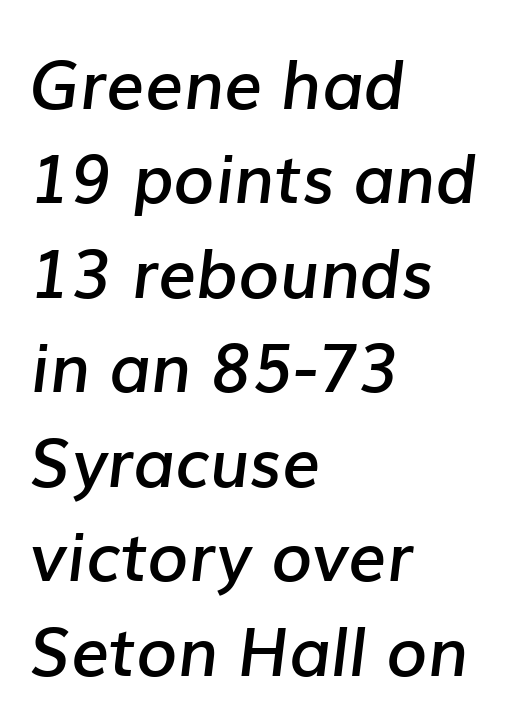
{"italic": "yes", "lean": "right", "slant_degrees": 7, "bold": "semi", "weight": "semibold", "width": "normal", "stroke_contrast": "low", "x_height": "medium", "monospaced": "no", "underline": "no", "align": "left", "line_spacing": "normal", "line_spacing_ratio": 1.41, "letter_spacing": "normal", "letter_spacing_em": 0.0, "glyph_px": 67}
